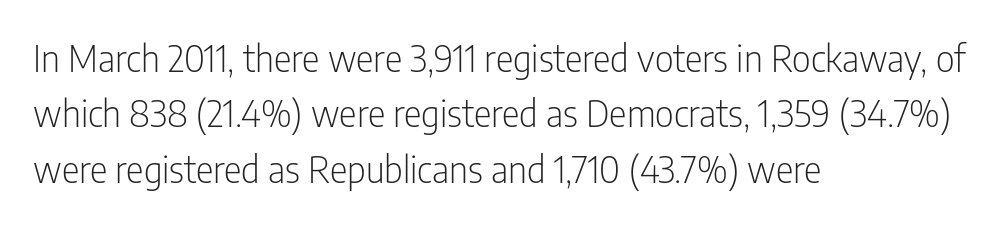
The image shows 37 px light, condensed sans-serif type, upright; set left-aligned, normal line spacing (1.5x), normal letter spacing, not underlined; low stroke contrast and a medium x-height.
